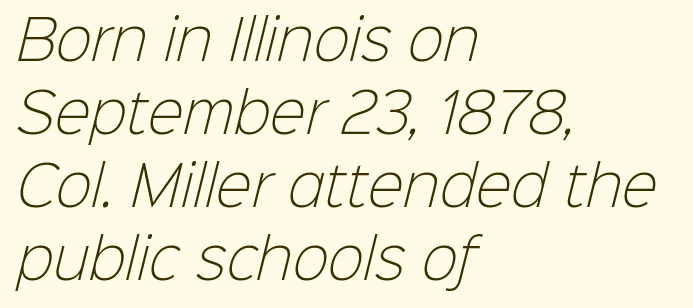
No chunkiness to these letters — they're not bold. Check the space under the baseline: it is left empty. The rendering anchors every line to the left-hand side. You could not count columns in this text — the font is proportionally spaced. A typesetter would call this leading conventional body-copy spacing.
